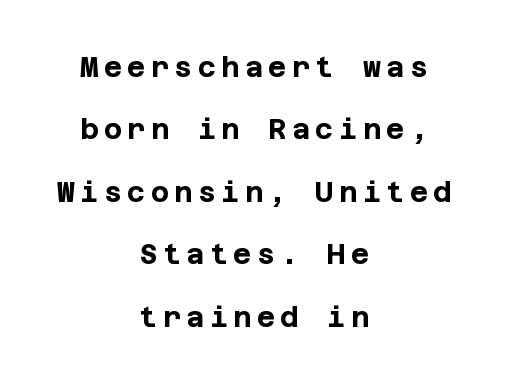
The image shows 28 px bold sans-serif type, upright; set centered, loose line spacing (2.23x), not underlined; low stroke contrast and a large x-height.
